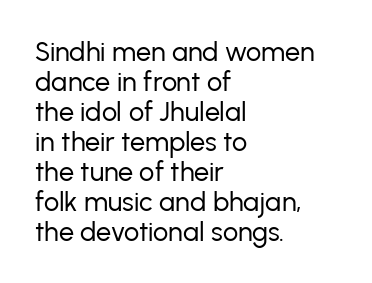
Q: Is the text bold? A: No.
Q: Is the text italic (slanted)? A: No, it is upright.
Q: Is the text underlined? A: No.
Q: How is the paragraph aligned? A: Left-aligned.
Q: Is the spacing between letters normal or unusually wide? A: Normal.
Q: Is the spacing between lines tight, normal or loose? A: Tight.
